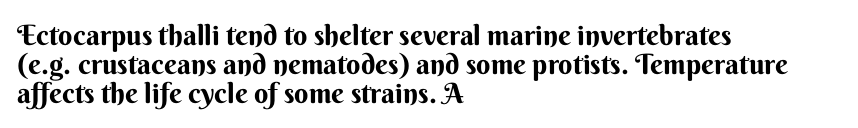
{"serif": "no", "italic": "no", "bold": "yes", "weight": "bold", "width": "normal", "stroke_contrast": "medium", "x_height": "small", "monospaced": "no", "underline": "no", "align": "left", "line_spacing": "tight", "line_spacing_ratio": 1.03, "letter_spacing": "normal", "letter_spacing_em": 0.0, "glyph_px": 28}
